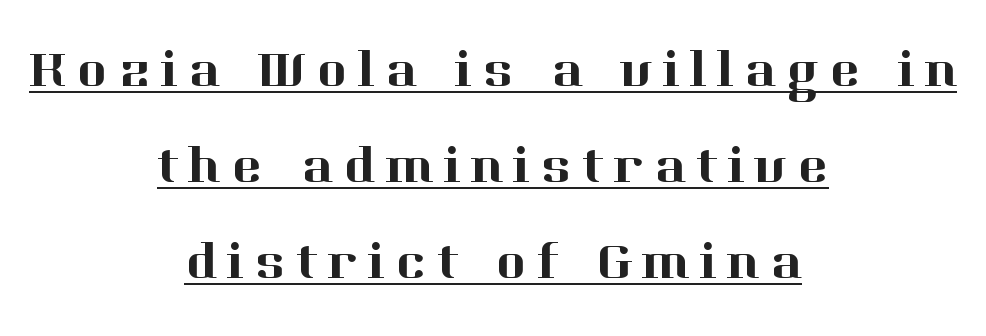
Q: Is the text italic (slanted)? A: No, it is upright.
Q: Is the typeface a serif or a sans-serif typeface? A: Serif.
Q: Is the text underlined? A: Yes.
Q: How is the paragraph aligned? A: Centered.
Q: Is the spacing between letters normal or unusually wide? A: Unusually wide.
Q: Width (condensed, normal, or wide)? A: Normal.
Q: Stroke contrast? A: High.
Q: x-height? A: Medium.
Q: Monospaced? A: No.
